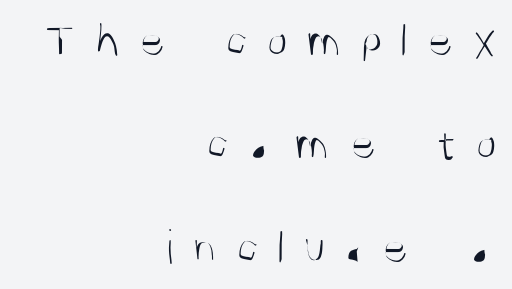
{"serif": "no", "italic": "no", "bold": "no", "weight": "light", "width": "condensed", "stroke_contrast": "medium", "x_height": "large", "monospaced": "no", "underline": "no", "align": "right", "line_spacing": "loose", "line_spacing_ratio": 2.11, "letter_spacing": "wide", "letter_spacing_em": 0.38, "glyph_px": 49}
